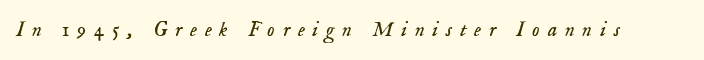
Heft: none added — not bold. In terms of letterspacing, this is a distinctly airy, spread setting. Slant detected: the letters are inclined. Quick note: underline off.
